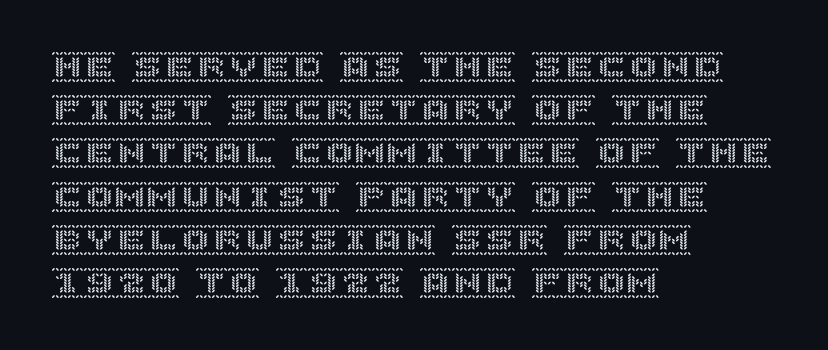
Q: Is the text italic (slanted)? A: No, it is upright.
Q: Is the text underlined? A: No.
Q: How is the paragraph aligned? A: Left-aligned.
Q: Is the spacing between letters normal or unusually wide? A: Normal.
Q: Is the spacing between lines tight, normal or loose? A: Normal.
Q: Width (condensed, normal, or wide)? A: Normal.
Q: x-height? A: Large.
